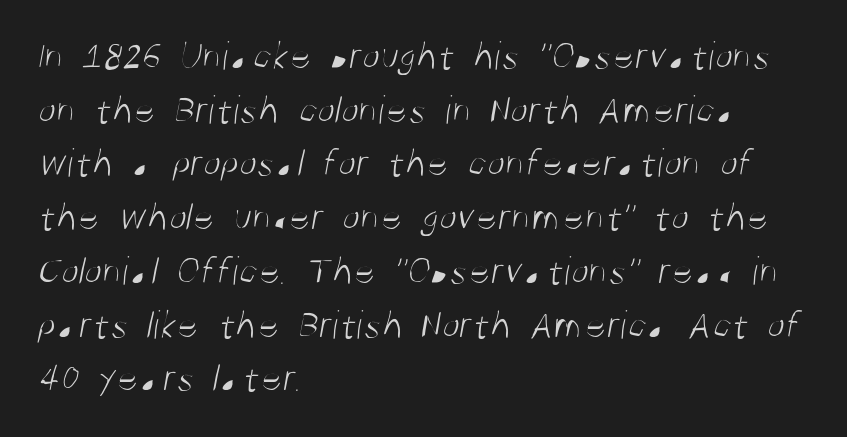
{"serif": "no", "bold": "no", "weight": "light", "width": "condensed", "stroke_contrast": "medium", "x_height": "large", "monospaced": "no", "underline": "no", "align": "left", "line_spacing": "normal", "line_spacing_ratio": 1.31, "letter_spacing": "normal", "letter_spacing_em": 0.0, "glyph_px": 41}
